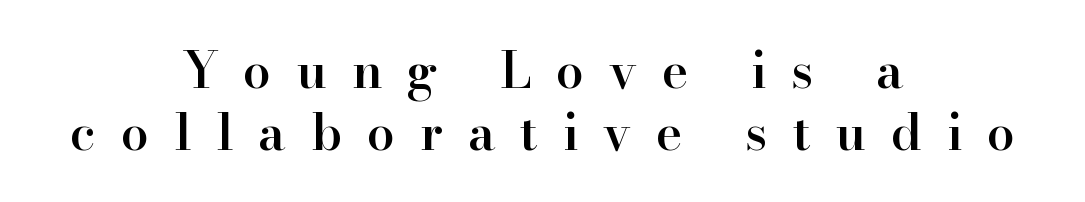
{"serif": "yes", "italic": "no", "bold": "semi", "weight": "semibold", "width": "normal", "stroke_contrast": "high", "x_height": "small", "monospaced": "no", "underline": "no", "align": "center", "line_spacing": "normal", "line_spacing_ratio": 1.25, "letter_spacing": "wide", "letter_spacing_em": 0.5, "glyph_px": 50}
